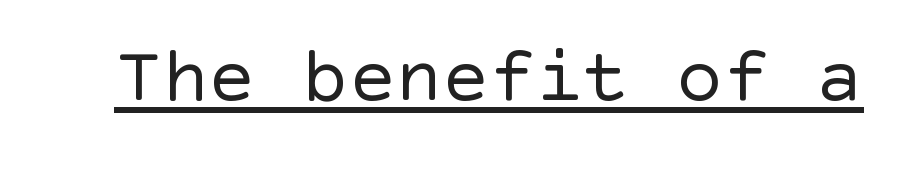
Every character sits straight up, as roman type does. Heaviness? Minimal to ordinary, like unemphasized prose. These lines are composed in type without serifs. Compared with typical body copy, the letter spacing here is the same.
